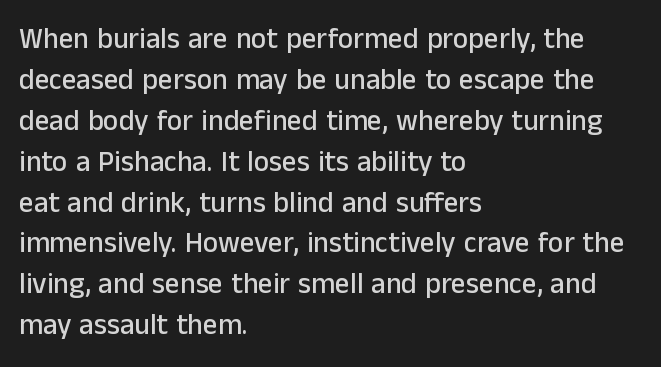
A bare baseline throughout the passage. The block of text has a typical density, with ordinary space between rows. Do the letters lean? They stand straight. The tracking reads as untouched default to a designer's eye.
